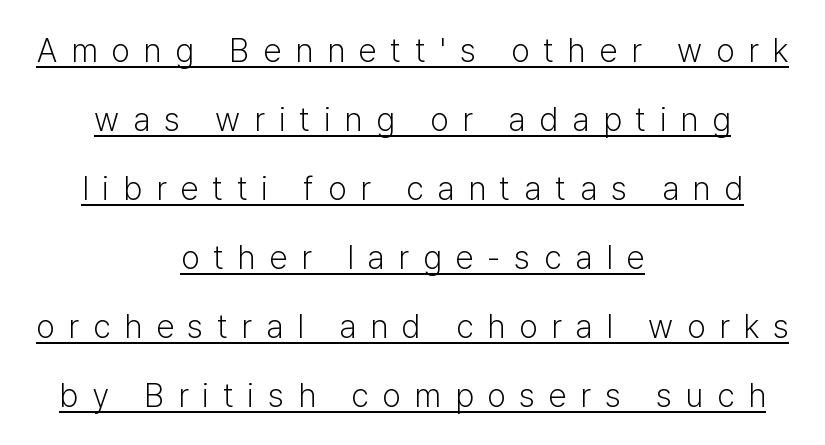
Q: Is the text bold? A: No.
Q: Is the text italic (slanted)? A: No, it is upright.
Q: Is the typeface a serif or a sans-serif typeface? A: Sans-serif.
Q: Is the text underlined? A: Yes.
Q: How is the paragraph aligned? A: Centered.
Q: Is the spacing between letters normal or unusually wide? A: Unusually wide.
Q: Is the spacing between lines tight, normal or loose? A: Loose.
Q: Width (condensed, normal, or wide)? A: Normal.
Q: Stroke contrast? A: Low.
Q: x-height? A: Medium.
Q: Monospaced? A: No.
